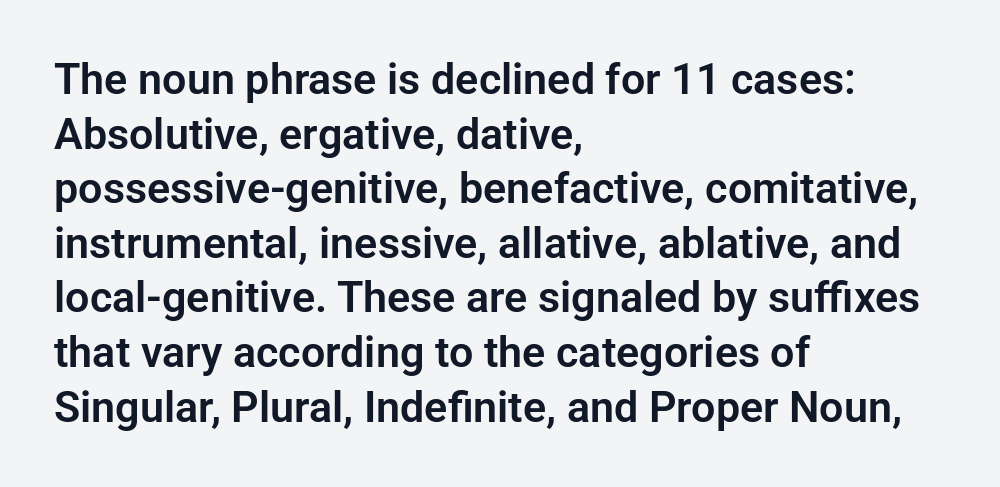
Q: Is the text italic (slanted)? A: No, it is upright.
Q: Is the typeface a serif or a sans-serif typeface? A: Sans-serif.
Q: Is the text underlined? A: No.
Q: How is the paragraph aligned? A: Left-aligned.
Q: Is the spacing between letters normal or unusually wide? A: Normal.
Q: Is the spacing between lines tight, normal or loose? A: Normal.
Q: Width (condensed, normal, or wide)? A: Normal.
Q: Stroke contrast? A: Low.
Q: x-height? A: Medium.
Q: Monospaced? A: No.
